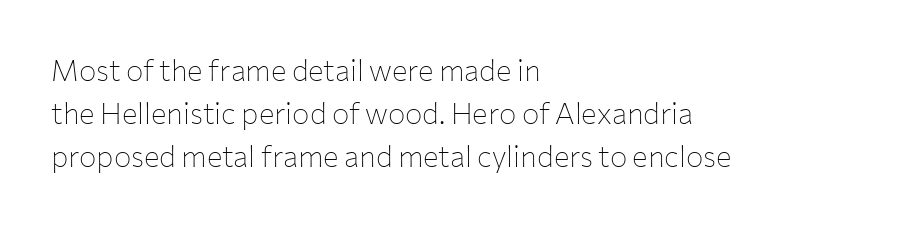
{"serif": "no", "italic": "no", "bold": "no", "weight": "thin", "width": "normal", "stroke_contrast": "low", "x_height": "medium", "monospaced": "no", "underline": "no", "align": "left", "line_spacing": "normal", "line_spacing_ratio": 1.49, "letter_spacing": "normal", "letter_spacing_em": 0.0, "glyph_px": 29}
